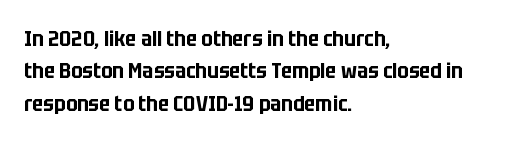
Bare-footed words on every line. The space between consecutive lines is moderate. Caption: standard tracking, unaltered. The lettering holds an erect, upright posture throughout. The text block is weighted toward the left margin, trailing off unevenly rightward.
